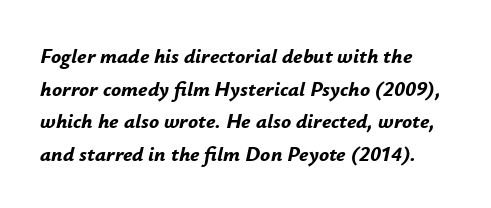
The image shows 21 px bold type, italic (leaning right); set normal line spacing (1.55x), normal letter spacing, not underlined.
